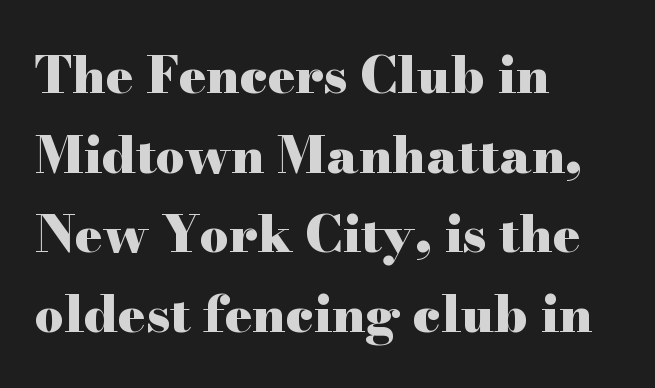
Students, note that the glyphs here touch the page at normal intervals. Ordinary non-slanted type is in use. Is this a sans? No — the strokes have serifs. The rendering uses natural spacing where letterforms have individual widths.
